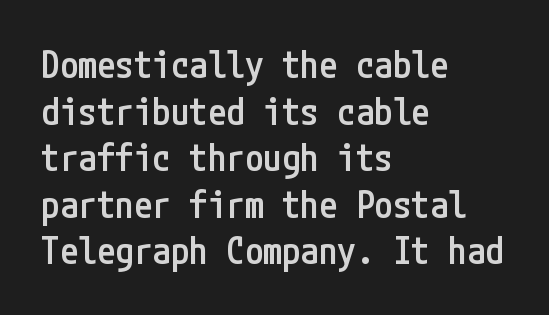
Default kerning and tracking; the words read as compact shapes. Tall strokes in this sample are plumb rather than angled. The text was rendered using a sans face with plain stroke endings. Only glyphs here, with clear space below each row. The characters look somewhat weighty, a semibold short of true bold. Quick note: interline space is typical.
